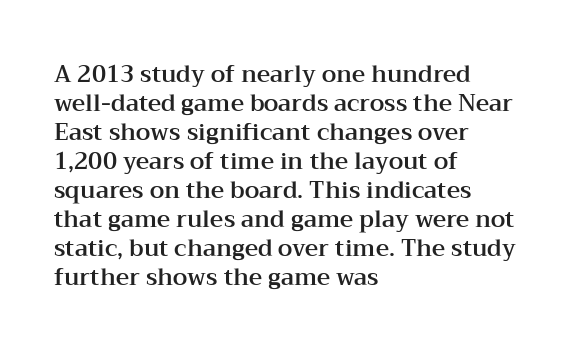
The image shows 23 px text type, upright; set left-aligned, normal line spacing (1.26x), normal letter spacing, not underlined.
